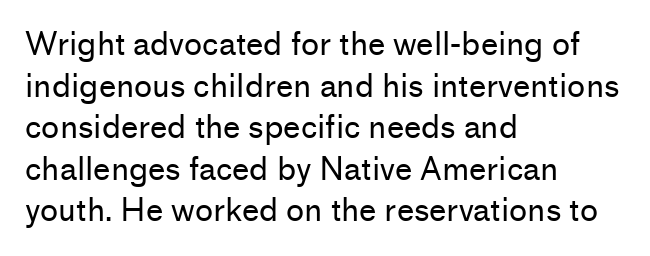
The image shows 31 px regular-weight sans-serif type, upright; set left-aligned, normal line spacing (1.34x), normal letter spacing, not underlined; low stroke contrast and a medium x-height.
